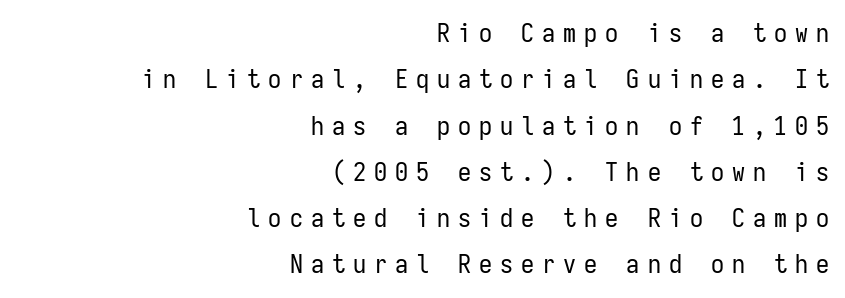
Q: Is the text bold? A: No.
Q: Is the text italic (slanted)? A: No, it is upright.
Q: Is the text underlined? A: No.
Q: How is the paragraph aligned? A: Right-aligned.
Q: Is the spacing between letters normal or unusually wide? A: Unusually wide.
